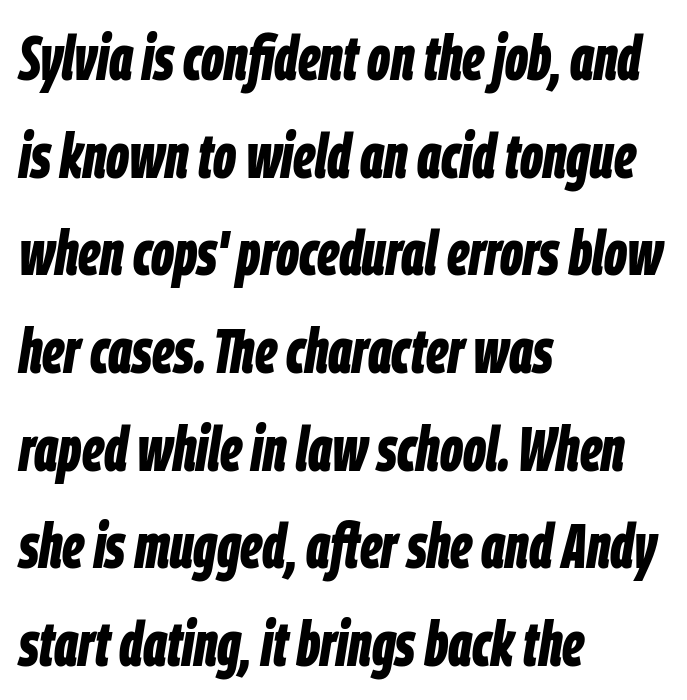
Students, this is bold: see how much ink each stroke carries. A typesetter would call this leading conventional body-copy spacing. Does extra space separate the letters? No, they use regular spacing. The letters advance in unequal steps, a hallmark of proportional type. The specimen reads as italic at a glance. Rule under the text: the space is simply empty.
